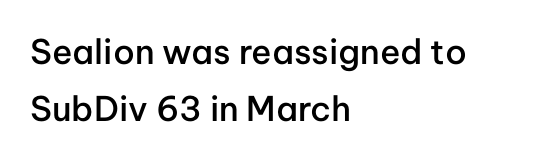
Posture: upright roman. Note: no serifs on the glyphs. Nothing unusual about the tracking: characters are spaced as the font intends. The rendering uses natural spacing where letterforms have individual widths. The characters look somewhat weighty, a semibold short of true bold. The rag falls on the right side of this text block.
